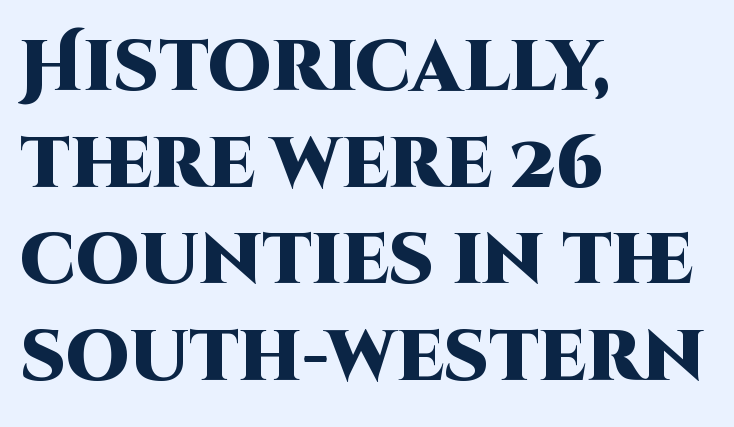
The image shows 71 px heavy sans-serif type, upright; set left-aligned, normal line spacing (1.36x), normal letter spacing, not underlined; high stroke contrast and a large x-height.
